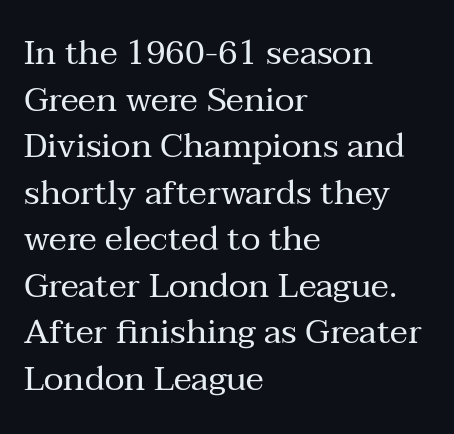
The image shows 34 px regular-weight serif type, upright; set left-aligned, normal line spacing (1.37x), normal letter spacing, not underlined; medium stroke contrast and a medium x-height.
